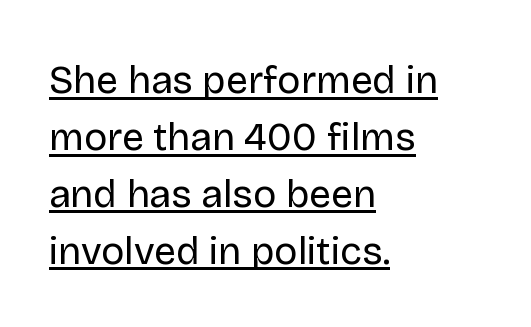
The image shows 39 px regular-weight sans-serif type, upright; set left-aligned, normal line spacing (1.46x), normal letter spacing, underlined; low stroke contrast and a large x-height.
